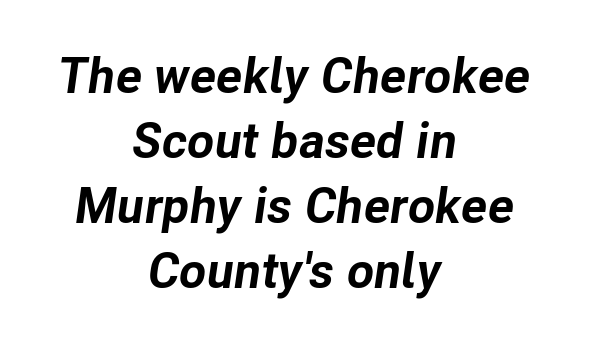
Q: Is the text bold? A: Yes.
Q: Is the text italic (slanted)? A: Yes, it leans right by about 8 degrees.
Q: Is the text underlined? A: No.
Q: How is the paragraph aligned? A: Centered.
Q: Is the spacing between letters normal or unusually wide? A: Normal.
Q: Is the spacing between lines tight, normal or loose? A: Normal.
Q: Width (condensed, normal, or wide)? A: Normal.
Q: Stroke contrast? A: Low.
Q: x-height? A: Medium.
Q: Monospaced? A: No.
